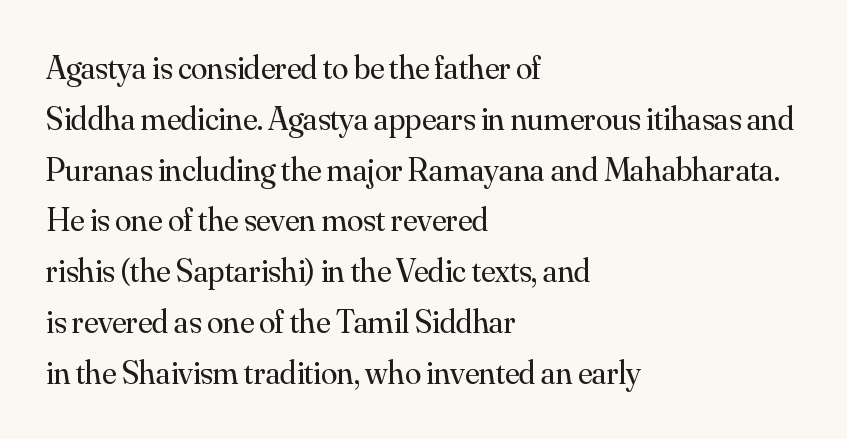
Q: Is the text bold? A: No.
Q: Is the text italic (slanted)? A: No, it is upright.
Q: Is the typeface a serif or a sans-serif typeface? A: Serif.
Q: Is the text underlined? A: No.
Q: How is the paragraph aligned? A: Left-aligned.
Q: Is the spacing between letters normal or unusually wide? A: Normal.
Q: Is the spacing between lines tight, normal or loose? A: Normal.
Q: Width (condensed, normal, or wide)? A: Normal.
Q: Stroke contrast? A: Medium.
Q: x-height? A: Small.
Q: Monospaced? A: No.
